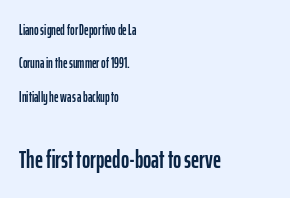
Q: Is the text italic (slanted)? A: No, it is upright.
Q: Is the text underlined? A: No.
Q: How is the paragraph aligned? A: Left-aligned.
Q: Is the spacing between letters normal or unusually wide? A: Normal.
Q: Is the spacing between lines tight, normal or loose? A: Loose.
Q: Which block of text is set in a larger size, the first (top) or the second (bottom)? A: The second (bottom) one.
